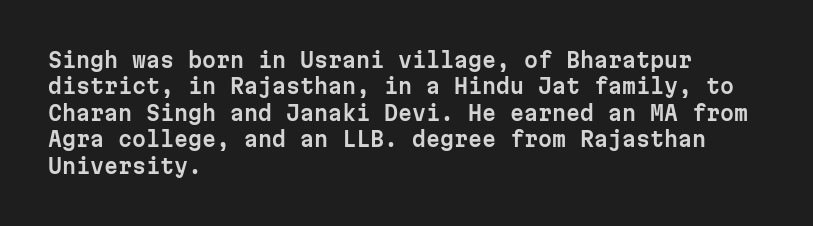
Default kerning and tracking; the words read as compact shapes. Evenly set lines give the paragraph a standard silhouette. In CSS terms this would be text-align: left. A bare baseline throughout the passage. Every character sits straight up, as roman type does.
